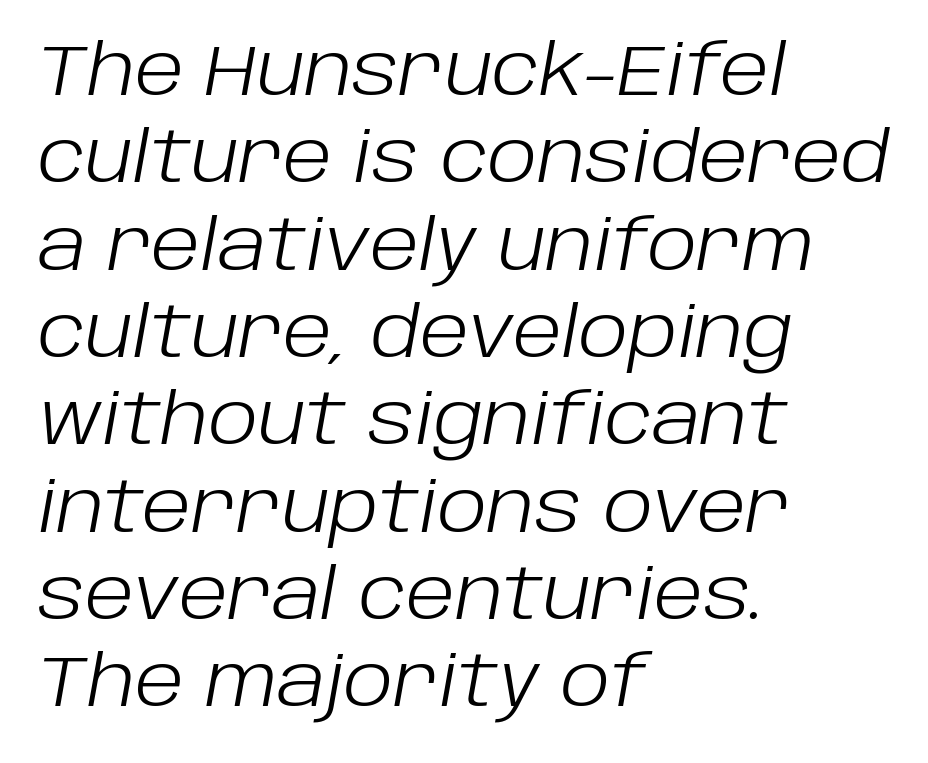
The space directly below the letters is spotless. The face used here is rendered with its standard letterfit. This is not heavy type; no bold has been used. Which margin do the lines hug? The left one — the right edge is uneven. Do the characters align in a grid? No, the font is proportional. These lines were composed using italics.
